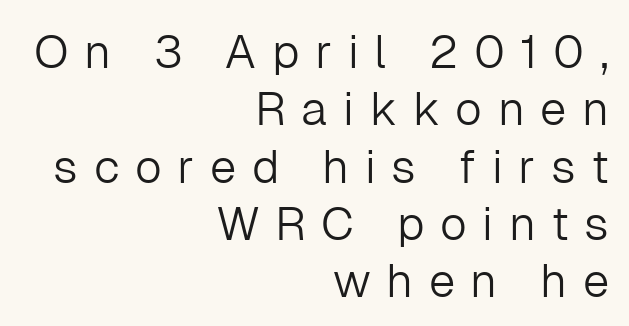
The image shows 47 px light sans-serif type, upright; set right-aligned, line spacing 1.22x, unusually wide letter spacing (+0.33 em), not underlined; low stroke contrast and a medium x-height.
